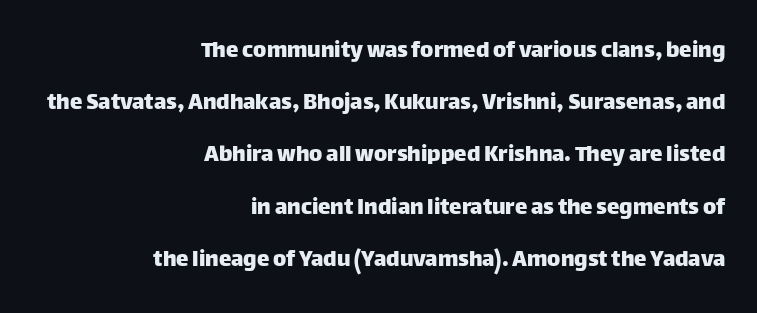
Airy leading. The letterforms sit shoulder to shoulder at normal distance. The passage shown is not underscored anywhere. Quick note: not italic, upright. The lines are quadded right.
